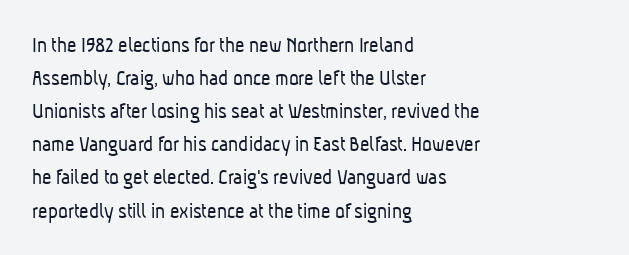
Is the stroke heavy? The answer is a plain regular-or-lighter. A bare baseline throughout the passage. Each line starts at the same left margin while the right side varies. Here the glyphs are tracked normally, forming tight word shapes.
